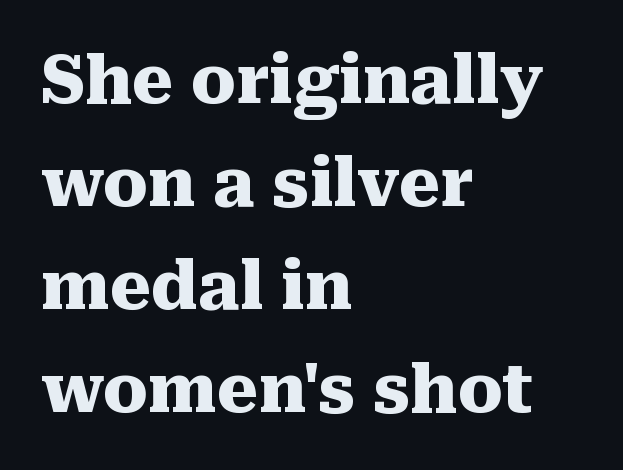
This is the regular roman posture of the typeface. Each row of text sits above clean, open space. Notice how thick the strokes are: this is what a full bold looks like. Examine the stroke ends and you'll spot serifs.
